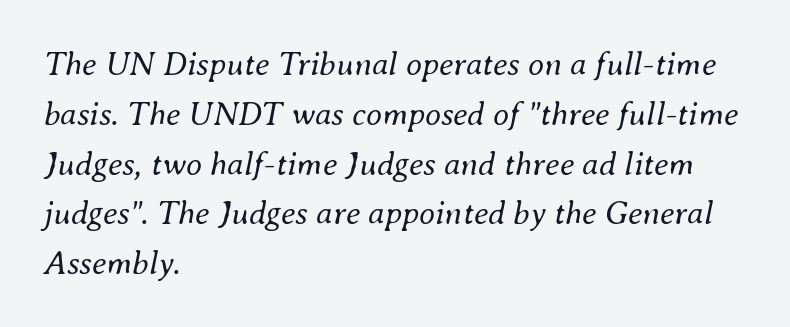
{"italic": "yes", "lean": "right", "slant_degrees": 8, "bold": "no", "weight": "regular", "width": "normal", "stroke_contrast": "medium", "x_height": "small", "monospaced": "no", "underline": "no", "align": "left", "line_spacing": "normal", "line_spacing_ratio": 1.51, "letter_spacing": "normal", "letter_spacing_em": 0.0, "glyph_px": 33}
